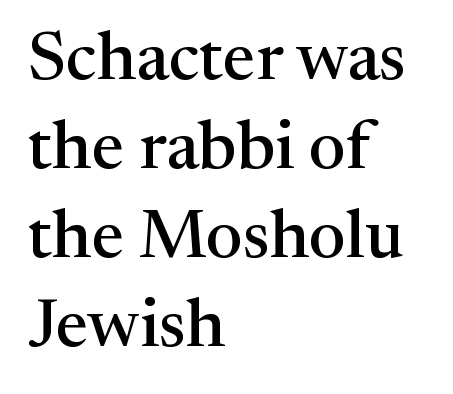
{"serif": "yes", "italic": "no", "width": "normal", "stroke_contrast": "medium", "x_height": "medium", "monospaced": "no", "underline": "no", "align": "left", "line_spacing": "normal", "line_spacing_ratio": 1.29, "letter_spacing": "normal", "letter_spacing_em": 0.0, "glyph_px": 69}
